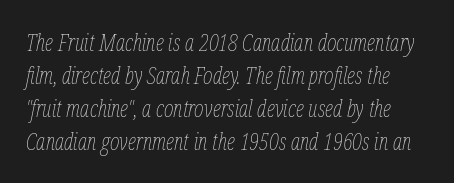
{"italic": "yes", "lean": "right", "slant_degrees": 12, "bold": "no", "underline": "no", "line_spacing": "normal", "line_spacing_ratio": 1.43, "letter_spacing": "normal", "letter_spacing_em": 0.0, "glyph_px": 23}
